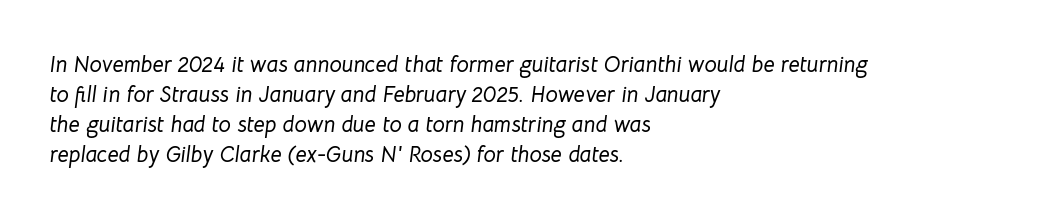
Q: Is the text italic (slanted)? A: Yes, it leans right by about 8 degrees.
Q: Is the text underlined? A: No.
Q: How is the paragraph aligned? A: Left-aligned.
Q: Is the spacing between letters normal or unusually wide? A: Normal.
Q: Is the spacing between lines tight, normal or loose? A: Normal.
